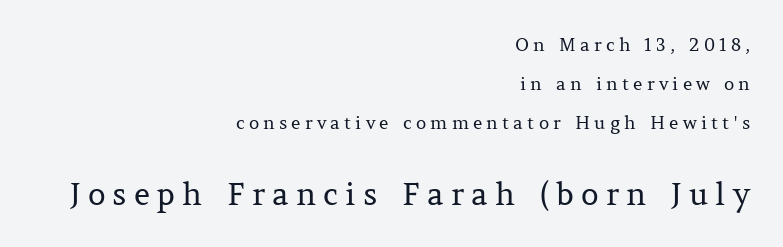
Q: Is the text bold? A: No.
Q: Is the text italic (slanted)? A: No, it is upright.
Q: Is the typeface a serif or a sans-serif typeface? A: Serif.
Q: Is the text underlined? A: No.
Q: How is the paragraph aligned? A: Right-aligned.
Q: Is the spacing between letters normal or unusually wide? A: Unusually wide.
Q: Is the spacing between lines tight, normal or loose? A: Loose.
Q: Which block of text is set in a larger size, the first (top) or the second (bottom)? A: The second (bottom) one.
Q: Width (condensed, normal, or wide)? A: Normal.
Q: Stroke contrast? A: Medium.
Q: x-height? A: Medium.
Q: Monospaced? A: No.
